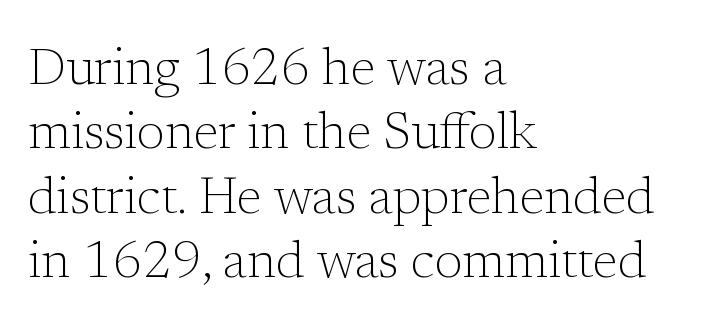
The vertical gap from one line to the next is medium. Think standard paragraph weight, or any step lighter than that. The compositor pushed each line to the left boundary. Quick note: not italic, upright. Stroke terminals: seriffed. Check the space under the baseline: it is left empty.
